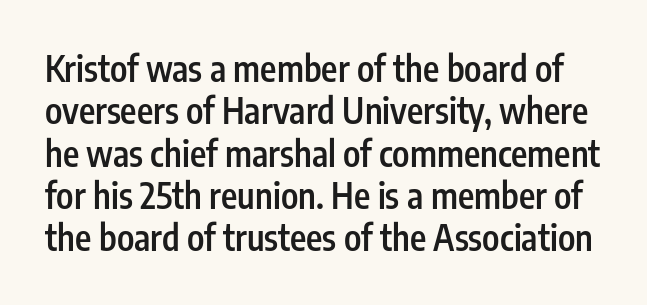
{"serif": "no", "italic": "no", "bold": "semi", "weight": "semibold", "width": "condensed", "stroke_contrast": "low", "x_height": "medium", "monospaced": "no", "underline": "no", "line_spacing_ratio": 1.21, "letter_spacing": "normal", "letter_spacing_em": 0.0, "glyph_px": 35}
